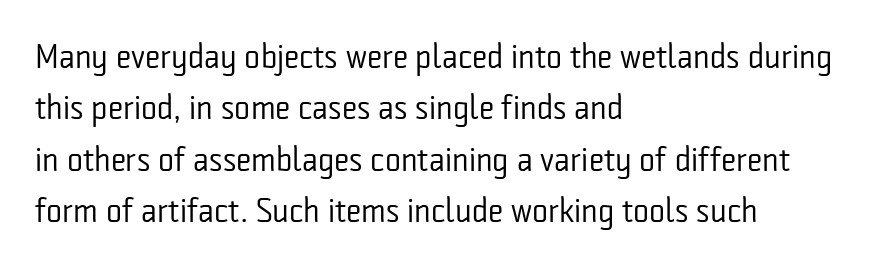
{"serif": "no", "italic": "no", "bold": "no", "weight": "regular", "width": "condensed", "stroke_contrast": "low", "x_height": "medium", "monospaced": "no", "underline": "no", "align": "left", "line_spacing": "normal", "line_spacing_ratio": 1.51, "letter_spacing": "normal", "letter_spacing_em": 0.0, "glyph_px": 34}
